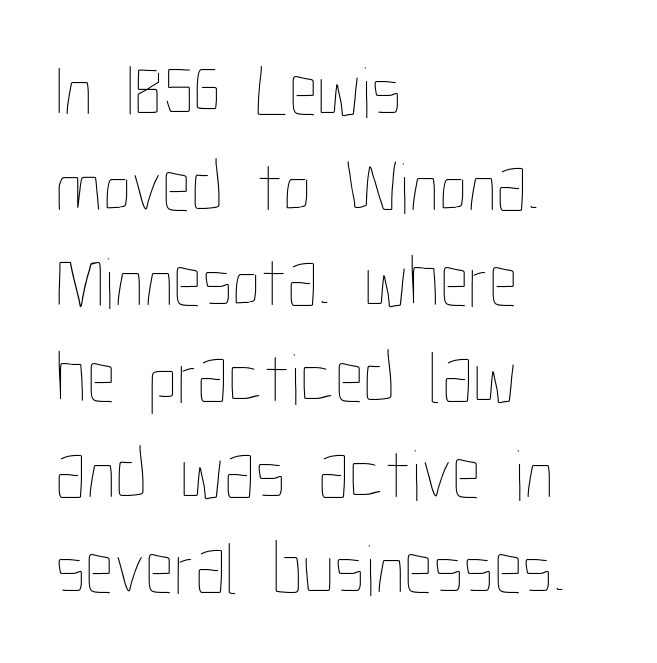
The image shows 73 px thin, condensed type, upright; set left-aligned, normal line spacing (1.31x), normal letter spacing, not underlined; low stroke contrast and a medium x-height.
